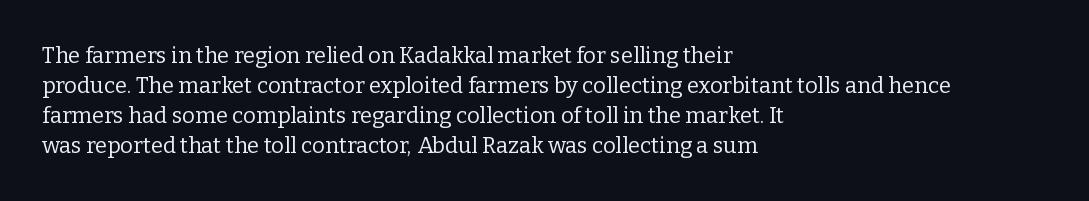
Reading down the column, the eye jumps a familiar distance to each next line. Left-aligned paragraph, ragged on the right. Check under the words: just untouched page. Nope, not italic — everything's standing straight.
